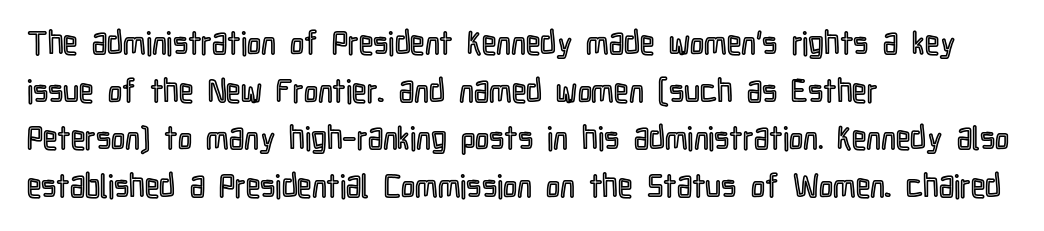
The image shows 32 px condensed type, upright; set left-aligned, normal line spacing (1.49x), normal letter spacing, not underlined; a medium x-height.
